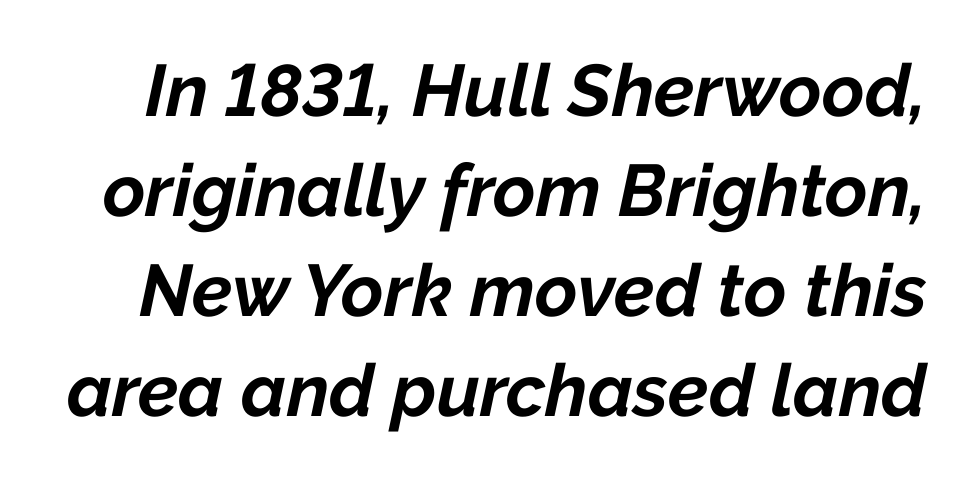
Anything drawn beneath the words? Only blank space. Quick note: interline space is typical. The glyphs look as if they've been sheared to an angle. Each letter keeps its own natural width here, so spacing adapts to shape. The glyphs have the mass of a bold cut. The rendering keeps characters at their native spacing.
